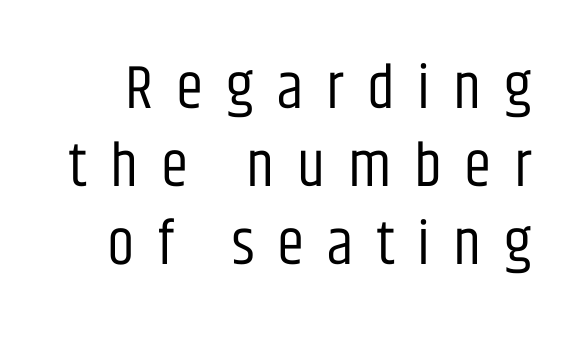
Stems and bowls with no extra thickness — not bold. Quick note: not italic, upright. The string is rendered with underlining switched off. The face used here is proportionally spaced, like ordinary book or web type.
